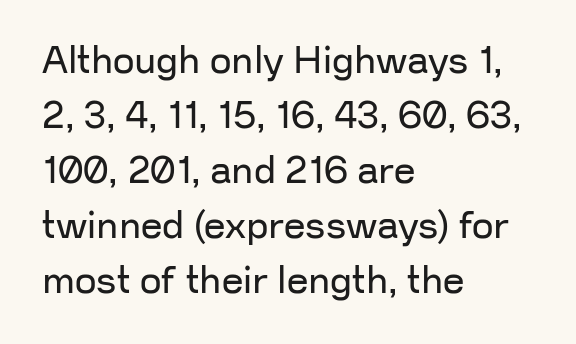
Q: Is the text bold? A: No.
Q: Is the text italic (slanted)? A: No, it is upright.
Q: Is the typeface a serif or a sans-serif typeface? A: Sans-serif.
Q: Is the text underlined? A: No.
Q: How is the paragraph aligned? A: Left-aligned.
Q: Is the spacing between letters normal or unusually wide? A: Normal.
Q: Is the spacing between lines tight, normal or loose? A: Normal.
Q: Width (condensed, normal, or wide)? A: Normal.
Q: Stroke contrast? A: Low.
Q: x-height? A: Medium.
Q: Monospaced? A: No.
